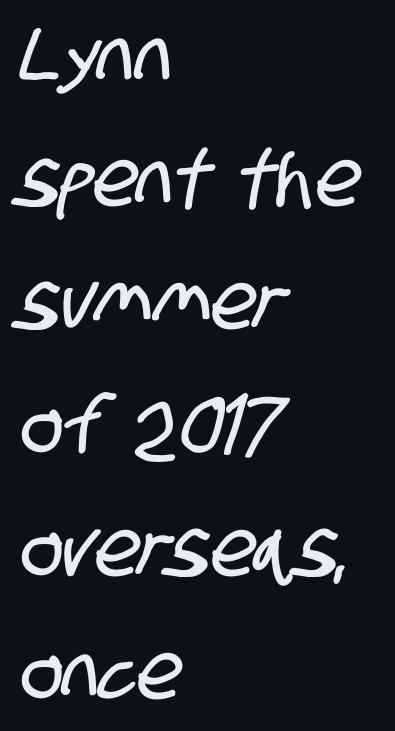
Q: Is the typeface a serif or a sans-serif typeface? A: Sans-serif.
Q: Is the text underlined? A: No.
Q: How is the paragraph aligned? A: Left-aligned.
Q: Is the spacing between letters normal or unusually wide? A: Normal.
Q: Is the spacing between lines tight, normal or loose? A: Normal.
Q: Width (condensed, normal, or wide)? A: Condensed.
Q: Stroke contrast? A: Low.
Q: x-height? A: Large.
Q: Monospaced? A: No.
